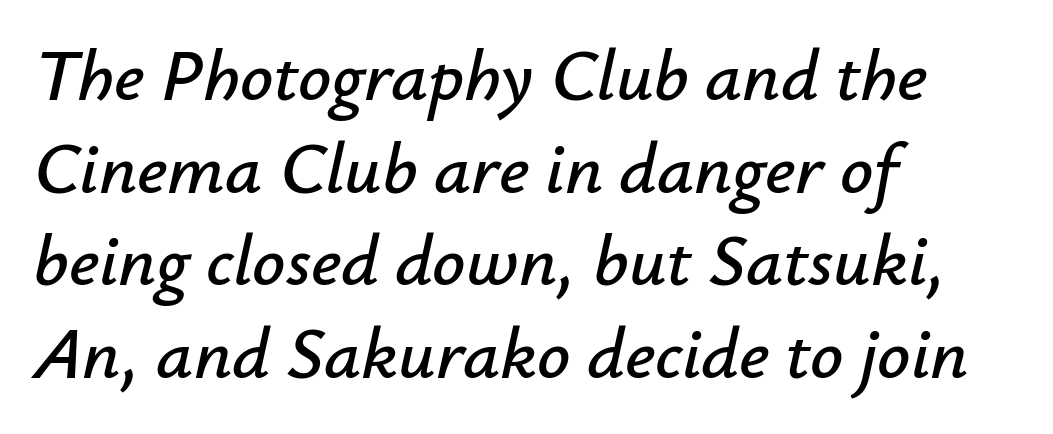
Q: Is the text italic (slanted)? A: Yes, it leans right by about 12 degrees.
Q: Is the text underlined? A: No.
Q: How is the paragraph aligned? A: Left-aligned.
Q: Is the spacing between letters normal or unusually wide? A: Normal.
Q: Is the spacing between lines tight, normal or loose? A: Normal.
Q: Width (condensed, normal, or wide)? A: Normal.
Q: Stroke contrast? A: Low.
Q: x-height? A: Small.
Q: Monospaced? A: No.
